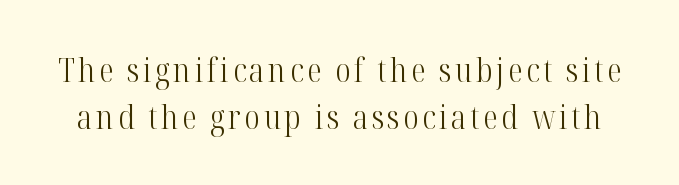
The image shows 33 px light, condensed serif type, upright; set normal line spacing (1.41x), not underlined; high stroke contrast and a medium x-height.
